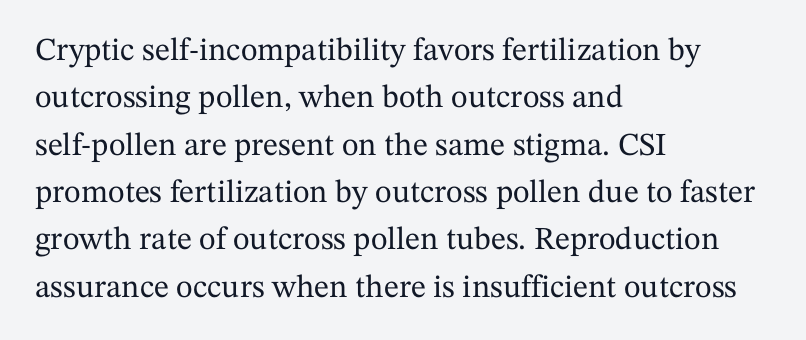
Q: Is the text italic (slanted)? A: No, it is upright.
Q: Is the typeface a serif or a sans-serif typeface? A: Serif.
Q: Is the text underlined? A: No.
Q: How is the paragraph aligned? A: Left-aligned.
Q: Is the spacing between letters normal or unusually wide? A: Normal.
Q: Is the spacing between lines tight, normal or loose? A: Normal.
Q: Width (condensed, normal, or wide)? A: Normal.
Q: Stroke contrast? A: Medium.
Q: x-height? A: Medium.
Q: Monospaced? A: No.
